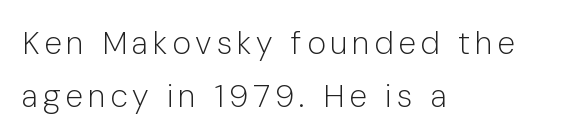
The image shows 32 px light sans-serif type, upright; set left-aligned, normal line spacing (1.65x), not underlined; low stroke contrast and a medium x-height.
